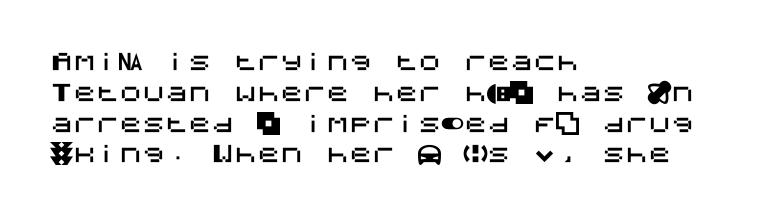
Q: Is the text italic (slanted)? A: No, it is upright.
Q: Is the text underlined? A: No.
Q: How is the paragraph aligned? A: Left-aligned.
Q: Is the spacing between letters normal or unusually wide? A: Normal.
Q: Is the spacing between lines tight, normal or loose? A: Normal.
